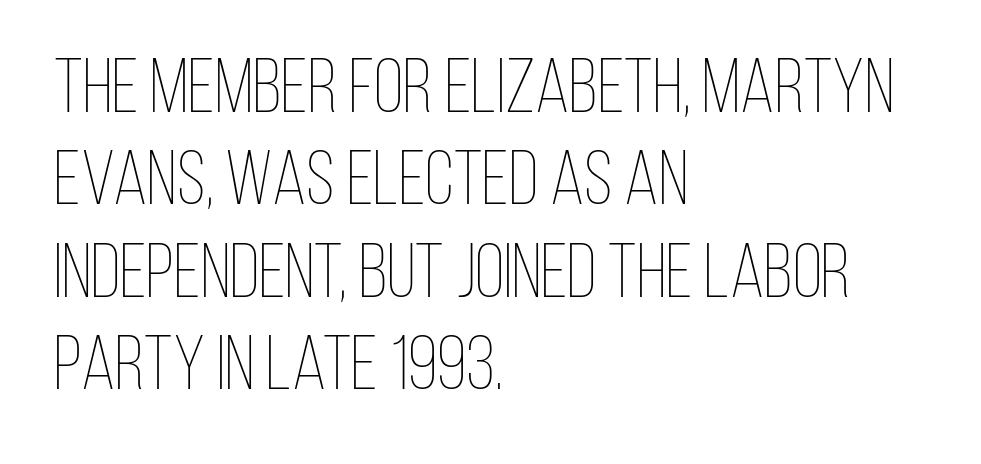
Glyph-to-glyph distance matches everyday printed text. These lines are rendered in a variable-pitch font. No letter is thick-stroked: the sample isn't bold. Which margin do the lines hug? The left one — the right edge is uneven. Ascenders rise straight up at ninety degrees. Clear beneath every line of the passage.
